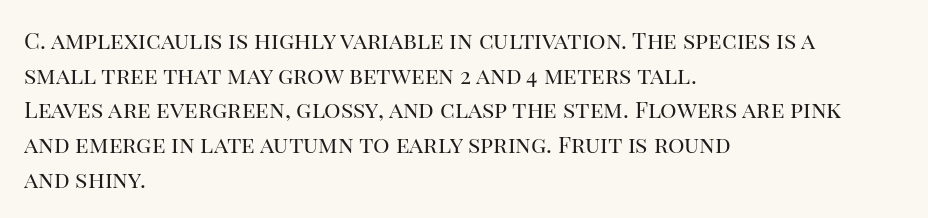
Vertical strokes here are truly vertical. Is the block centered? No — it sits flush against the left margin. Standard letterfit; no display-style spreading of the glyphs. This is not heavy type; no bold has been used.
